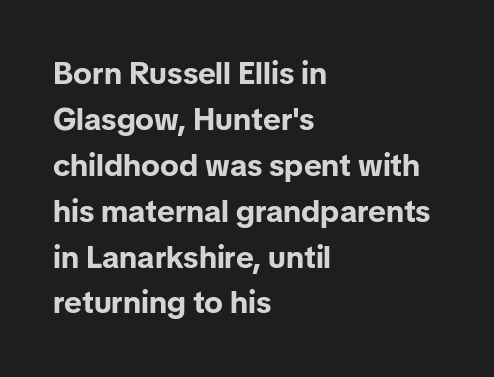
The image shows 31 px bold sans-serif type, upright; set left-aligned, normal line spacing (1.48x), normal letter spacing, not underlined; low stroke contrast and a medium x-height.
